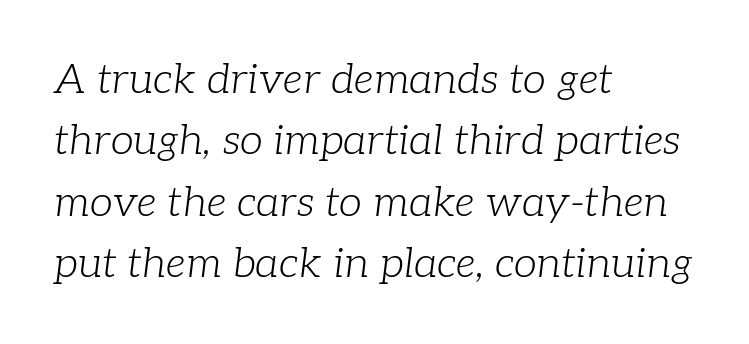
Unbolded letterforms with no extra heft. Type style note: has serifs. Vertically, the passage feels balanced, rows spaced as you'd expect. Note the varied advance widths — an 'i' is clearly narrower than an 'm'. Honestly, the letter spacing is just normal — you wouldn't notice it. The typography opts for an oblique posture over an upright one.
